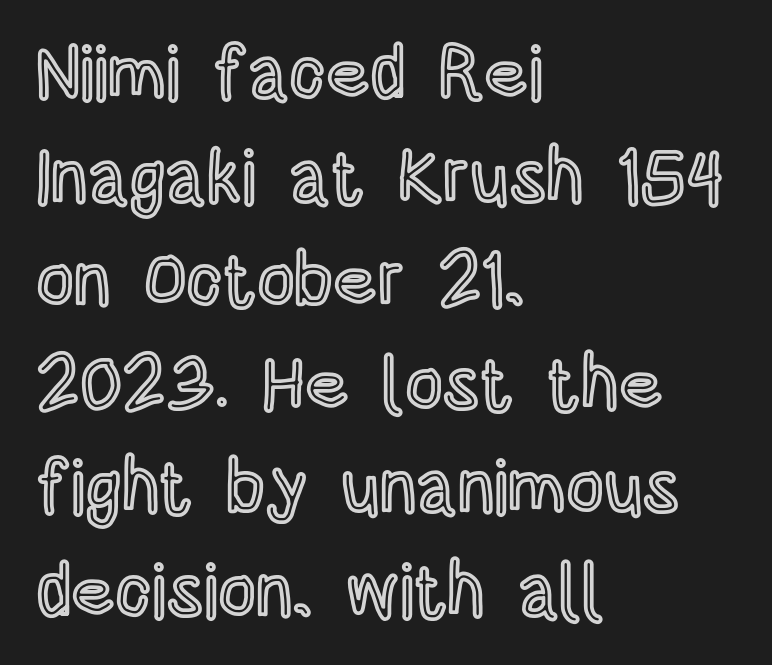
The image shows 74 px condensed type, upright; set left-aligned, normal line spacing (1.4x), normal letter spacing, not underlined; a large x-height.
